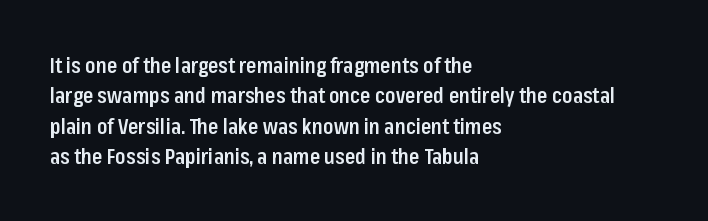
{"italic": "no", "bold": "semi", "underline": "no", "align": "left", "line_spacing": "normal", "line_spacing_ratio": 1.45, "letter_spacing": "normal", "letter_spacing_em": 0.0, "glyph_px": 21}
